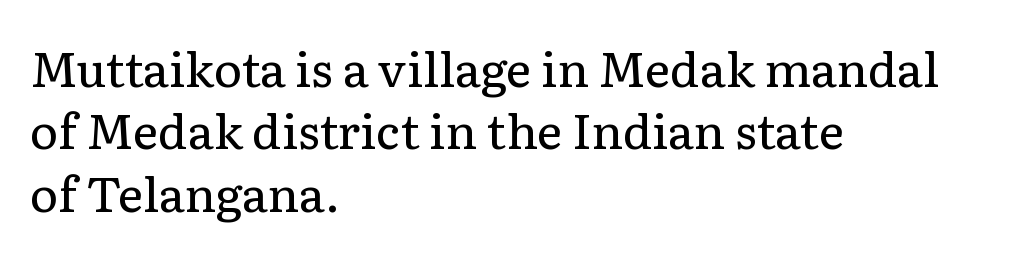
In CSS terms this would be text-align: left. Regular leading. Upright lettering throughout. Proportional: the letters do not fall into vertical columns. Does extra space separate the letters? No, they use regular spacing. A typesetter would label this face a serif.
